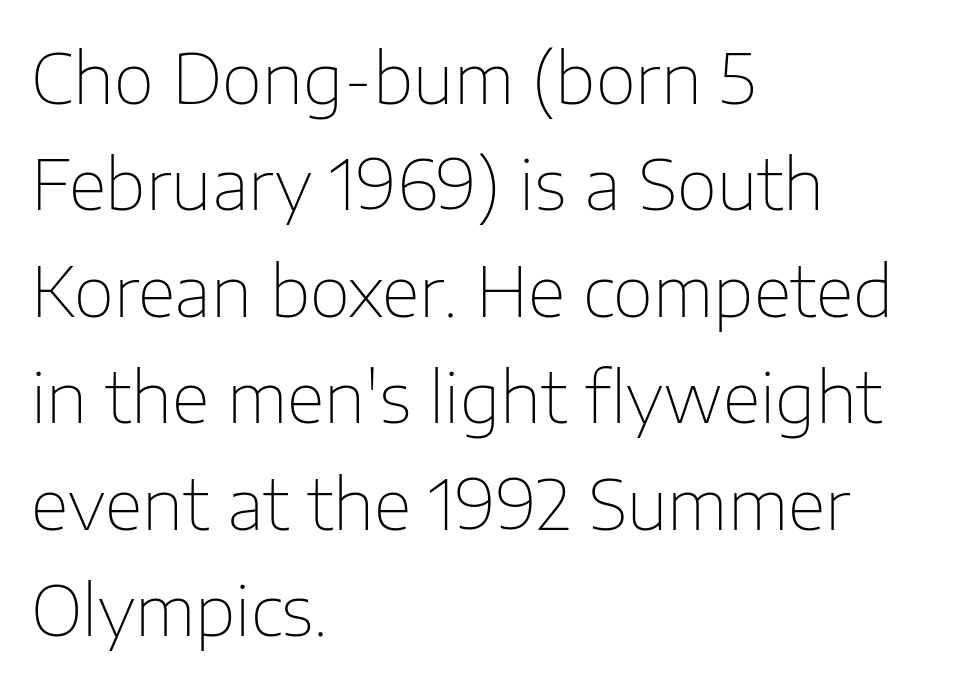
{"serif": "no", "italic": "no", "bold": "no", "weight": "thin", "width": "normal", "stroke_contrast": "low", "x_height": "medium", "monospaced": "no", "underline": "no", "align": "left", "line_spacing": "normal", "line_spacing_ratio": 1.52, "letter_spacing": "normal", "letter_spacing_em": 0.0, "glyph_px": 70}
